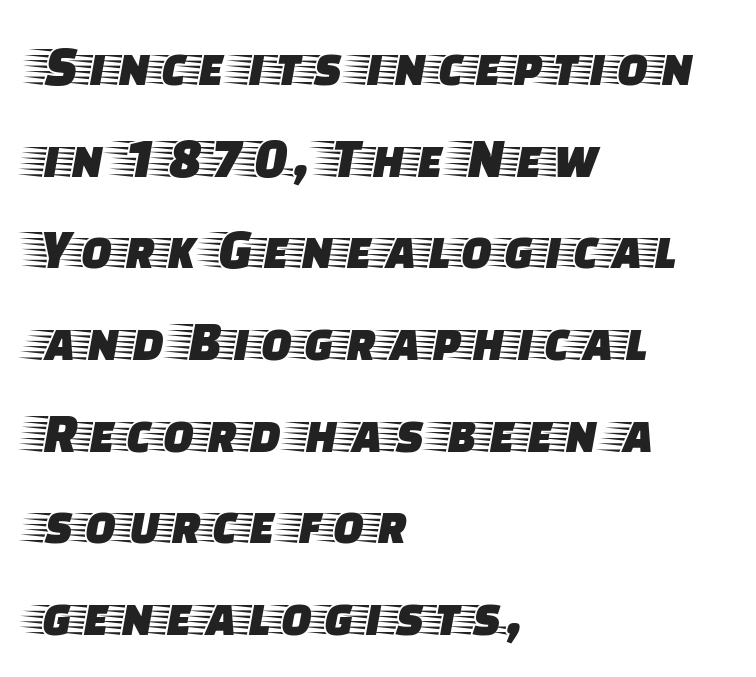
Q: Is the text italic (slanted)? A: Yes.
Q: Is the typeface a serif or a sans-serif typeface? A: Serif.
Q: Is the text underlined? A: No.
Q: How is the paragraph aligned? A: Left-aligned.
Q: Is the spacing between letters normal or unusually wide? A: Normal.
Q: Is the spacing between lines tight, normal or loose? A: Normal.
Q: Width (condensed, normal, or wide)? A: Wide.
Q: Stroke contrast? A: Low.
Q: x-height? A: Large.
Q: Monospaced? A: No.
